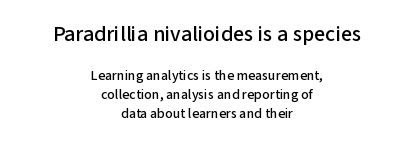
If you measured baseline to baseline, you'd find a middling distance. The baseline area is clear. Ordinary non-slanted type is in use. Between one letter and the next there's only the usual sliver of space. Is the lower block the larger one? No — the upper block carries the bigger type. Horizontal alignment here is central, giving a formal, balanced look.
